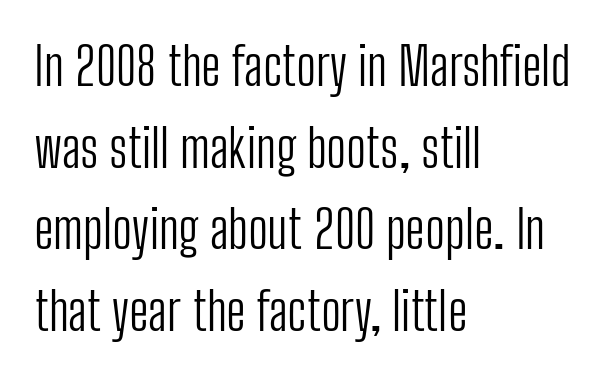
{"serif": "no", "italic": "no", "bold": "no", "weight": "light", "width": "condensed", "stroke_contrast": "low", "x_height": "medium", "monospaced": "no", "underline": "no", "align": "left", "line_spacing": "normal", "line_spacing_ratio": 1.57, "letter_spacing": "normal", "letter_spacing_em": 0.0, "glyph_px": 52}
